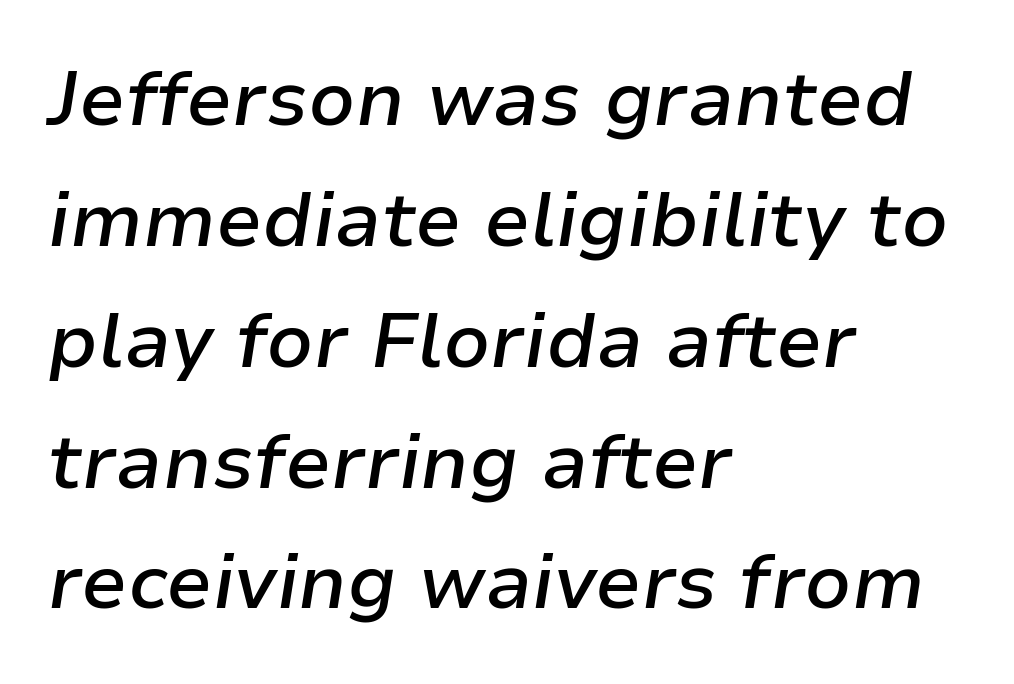
Only glyphs here, with clear space below each row. Designer's note — italics engaged. Students, note that the glyphs here touch the page at normal intervals. The compositor pushed each line to the left boundary. Students, this is semibold: more ink than regular, less than bold. A typesetter would call this proportional, since set widths differ per character.
